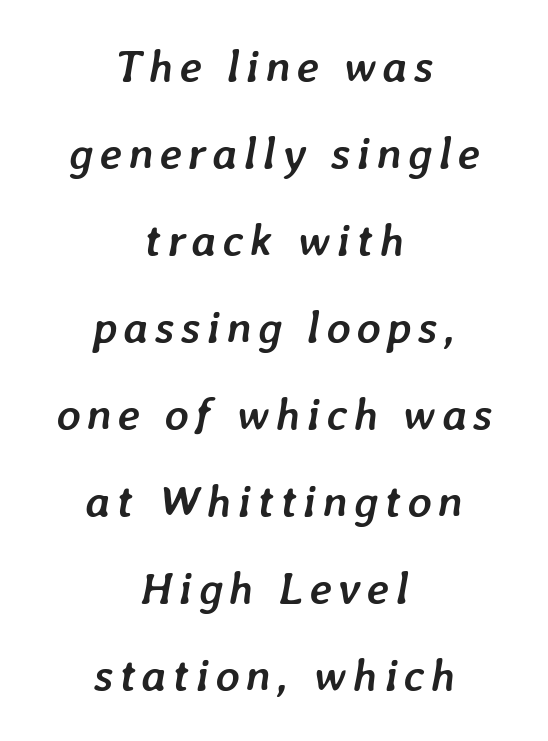
The image shows 46 px semibold type, italic (leaning right); set centered, line spacing 1.89x, not underlined; low stroke contrast and a medium x-height.
